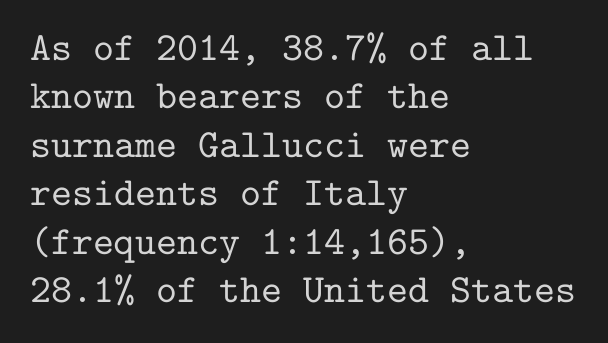
{"serif": "yes", "italic": "no", "width": "normal", "stroke_contrast": "low", "x_height": "medium", "monospaced": "yes", "underline": "no", "align": "left", "line_spacing_ratio": 1.21, "letter_spacing": "normal", "letter_spacing_em": 0.0, "glyph_px": 40}
